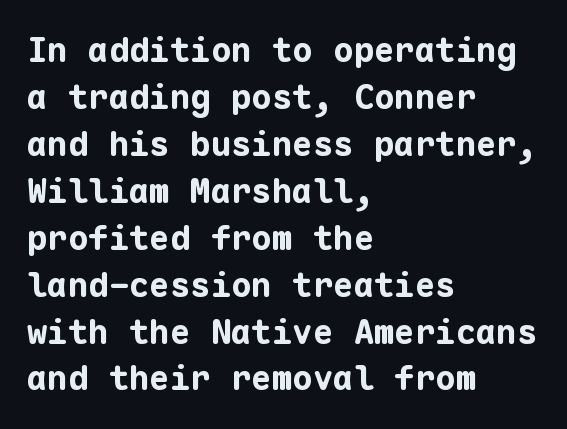
The image shows 34 px bold sans-serif type, upright, monospaced; set left-aligned, normal line spacing (1.38x), normal letter spacing, not underlined; low stroke contrast and a medium x-height.
